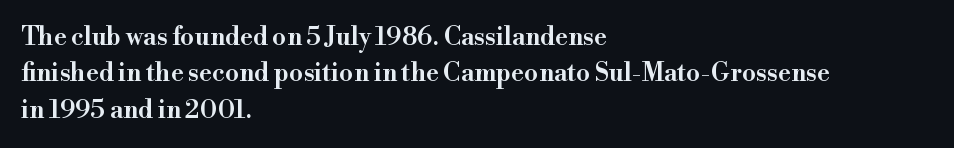
Q: Is the text bold? A: Semi-bold.
Q: Is the text italic (slanted)? A: No, it is upright.
Q: Is the text underlined? A: No.
Q: How is the paragraph aligned? A: Left-aligned.
Q: Is the spacing between letters normal or unusually wide? A: Normal.
Q: Is the spacing between lines tight, normal or loose? A: Normal.
